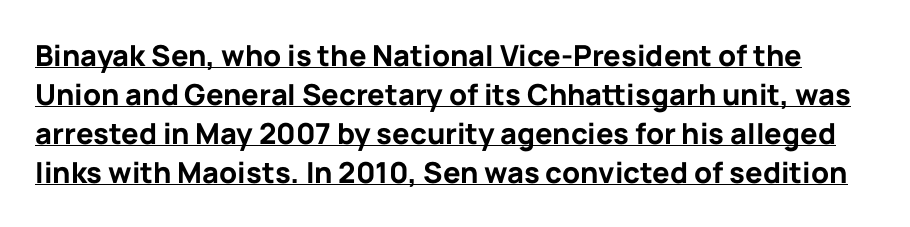
A typesetter would call this proportional, since set widths differ per character. Glance below the letters and you will spot a drawn line. The type sits square on the baseline with zero lean. In terms of leading, this rendering sits right in the middle. The characters look thick and weighty, a clear bold.
